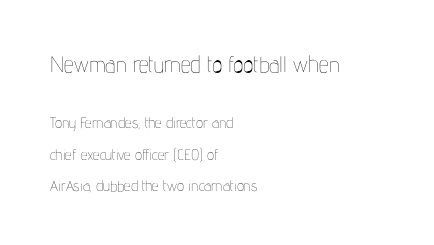
Q: Is the text bold? A: No.
Q: Is the text italic (slanted)? A: No, it is upright.
Q: Is the text underlined? A: No.
Q: How is the paragraph aligned? A: Left-aligned.
Q: Is the spacing between letters normal or unusually wide? A: Normal.
Q: Is the spacing between lines tight, normal or loose? A: Loose.
Q: Which block of text is set in a larger size, the first (top) or the second (bottom)? A: The first (top) one.
